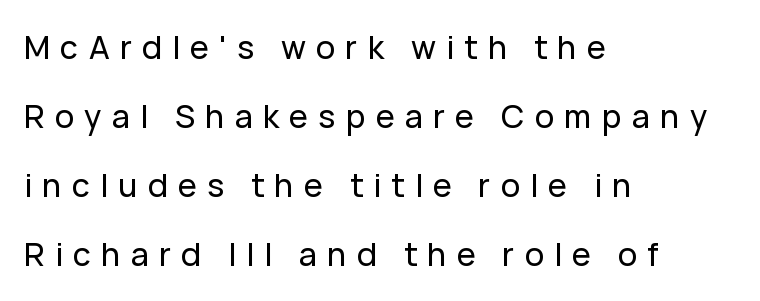
The image shows 32 px sans-serif type, upright; set left-aligned, loose line spacing (2.16x), unusually wide letter spacing (+0.32 em), not underlined; low stroke contrast and a medium x-height.
